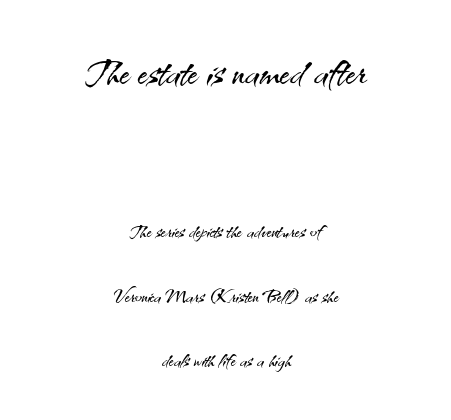
Whoever set this chose breathing room over compactness in the vertical rhythm. Unbolded letterforms with no extra heft. A clean baseline with only descenders dipping below it. This sample uses plain, unmodified letter spacing.
